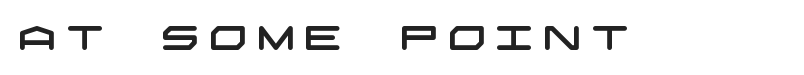
{"serif": "no", "width": "wide", "stroke_contrast": "low", "x_height": "large", "underline": "no", "letter_spacing": "wide", "letter_spacing_em": 0.27, "glyph_px": 34}
